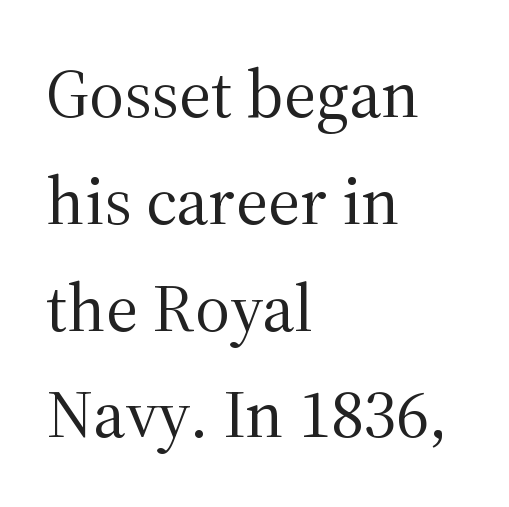
Horizontal alignment here is leftward, the default for most running prose. Nothing heavy about these letters — not bold at all. Check where the strokes stop: tiny serifs finish them off. This block has exactly the height ordinary leading produces. Quick note: not italic, upright.
